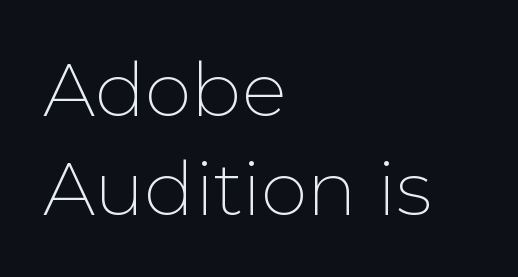
Q: Is the text bold? A: No.
Q: Is the text italic (slanted)? A: No, it is upright.
Q: Is the typeface a serif or a sans-serif typeface? A: Sans-serif.
Q: Is the text underlined? A: No.
Q: How is the paragraph aligned? A: Left-aligned.
Q: Is the spacing between letters normal or unusually wide? A: Normal.
Q: Is the spacing between lines tight, normal or loose? A: Normal.
Q: Width (condensed, normal, or wide)? A: Normal.
Q: Stroke contrast? A: Low.
Q: x-height? A: Medium.
Q: Monospaced? A: No.
